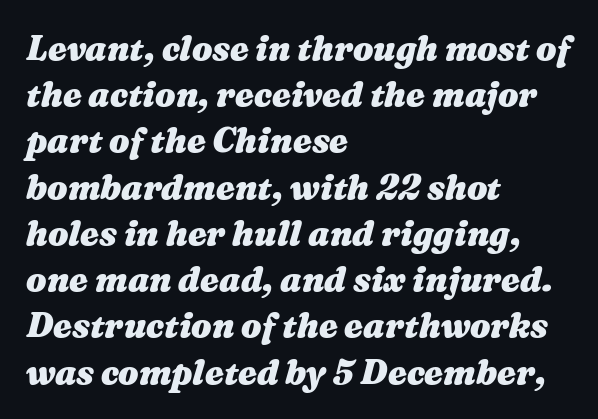
Q: Is the text bold? A: Yes.
Q: Is the text italic (slanted)? A: Yes, it leans right by about 16 degrees.
Q: Is the text underlined? A: No.
Q: How is the paragraph aligned? A: Left-aligned.
Q: Is the spacing between letters normal or unusually wide? A: Normal.
Q: Is the spacing between lines tight, normal or loose? A: Normal.
Q: Width (condensed, normal, or wide)? A: Wide.
Q: Stroke contrast? A: Medium.
Q: x-height? A: Medium.
Q: Monospaced? A: No.
